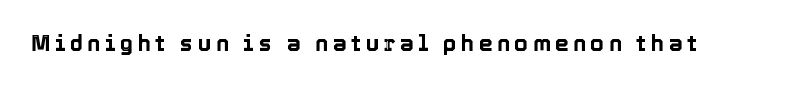
The strip under each line holds only bare page. The line texture is sparse and dotted thanks to wide tracking. Posture: vertical.
